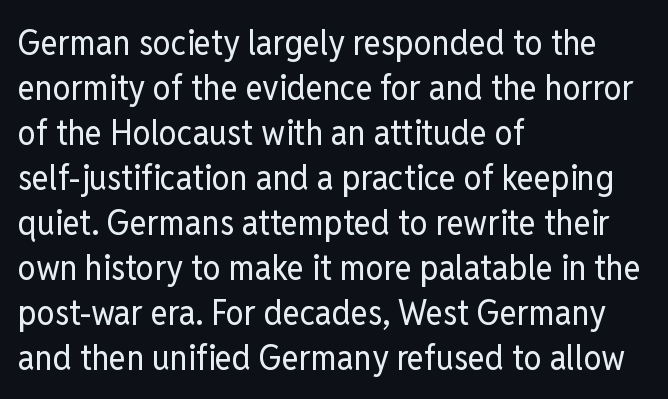
{"serif": "no", "italic": "no", "bold": "no", "weight": "regular", "width": "condensed", "stroke_contrast": "low", "x_height": "medium", "monospaced": "no", "underline": "no", "align": "left", "line_spacing": "normal", "line_spacing_ratio": 1.25, "letter_spacing": "normal", "letter_spacing_em": 0.0, "glyph_px": 36}
